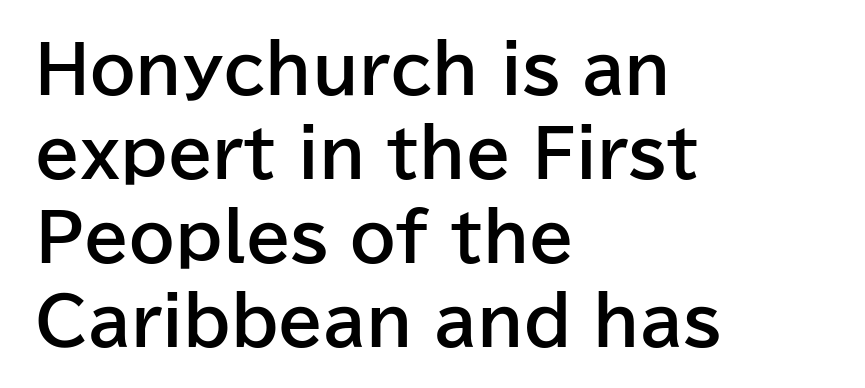
The image shows 65 px bold sans-serif type, upright; set left-aligned, normal line spacing (1.29x), normal letter spacing, not underlined; low stroke contrast and a medium x-height.
